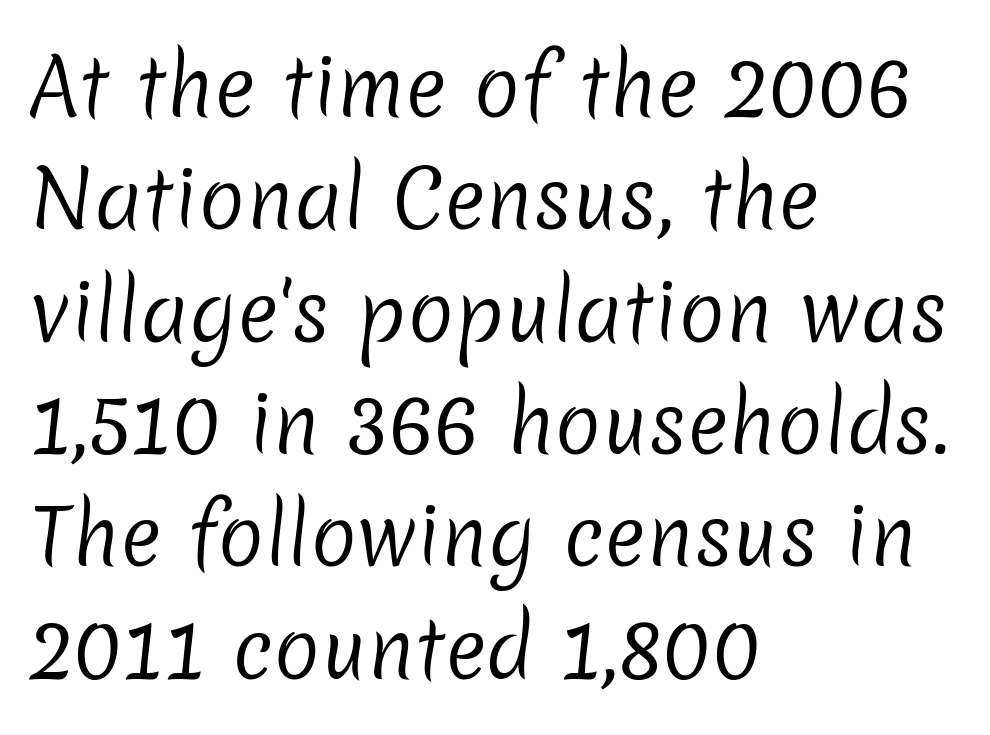
Q: Is the text bold? A: No.
Q: Is the typeface a serif or a sans-serif typeface? A: Sans-serif.
Q: Is the text underlined? A: No.
Q: How is the paragraph aligned? A: Left-aligned.
Q: Is the spacing between letters normal or unusually wide? A: Normal.
Q: Is the spacing between lines tight, normal or loose? A: Normal.
Q: Width (condensed, normal, or wide)? A: Normal.
Q: Stroke contrast? A: Low.
Q: x-height? A: Medium.
Q: Monospaced? A: No.
